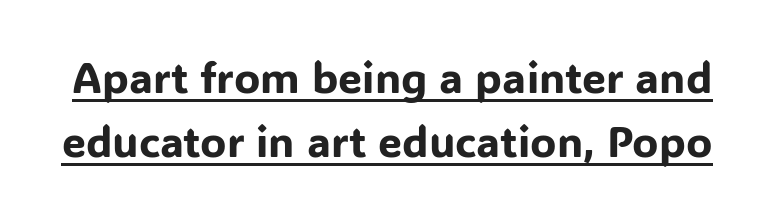
Successive baselines arrive at the customary interval. Posture: upright roman. These lines keep a tight, regular rhythm from letter to letter. Here the designer chose a conventional face with non-uniform glyph widths.
